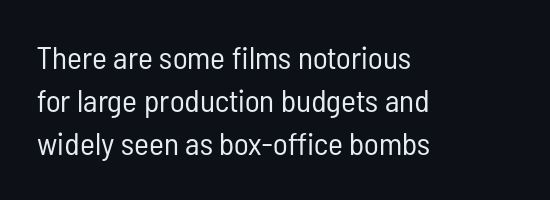
The image shows 32 px regular-weight, condensed sans-serif type, upright; set left-aligned, normal line spacing (1.35x), normal letter spacing, not underlined; low stroke contrast and a medium x-height.
